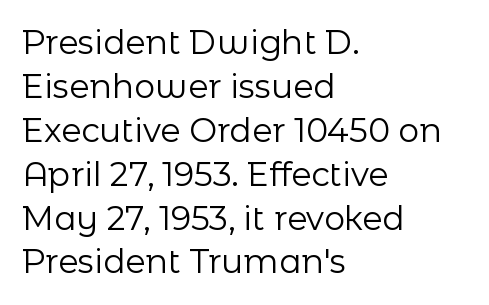
Q: Is the text bold? A: No.
Q: Is the text italic (slanted)? A: No, it is upright.
Q: Is the typeface a serif or a sans-serif typeface? A: Sans-serif.
Q: Is the text underlined? A: No.
Q: How is the paragraph aligned? A: Left-aligned.
Q: Is the spacing between letters normal or unusually wide? A: Normal.
Q: Is the spacing between lines tight, normal or loose? A: Normal.
Q: Width (condensed, normal, or wide)? A: Normal.
Q: Stroke contrast? A: Low.
Q: x-height? A: Medium.
Q: Monospaced? A: No.
